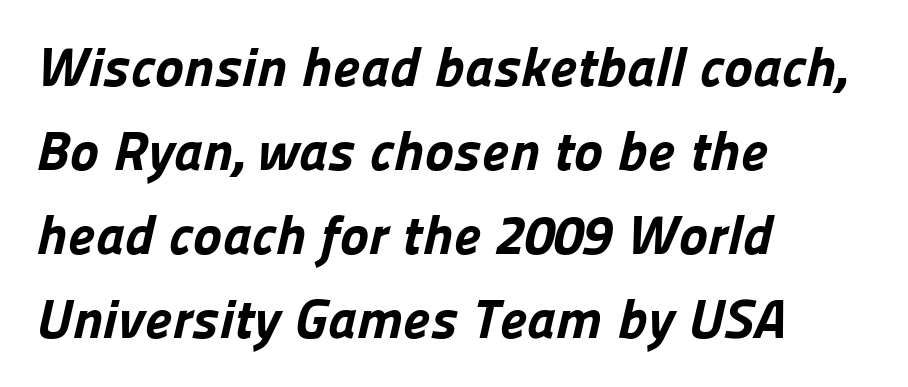
{"serif": "no", "bold": "yes", "weight": "bold", "width": "normal", "stroke_contrast": "low", "x_height": "medium", "monospaced": "no", "underline": "no", "align": "left", "line_spacing": "normal", "line_spacing_ratio": 1.53, "letter_spacing": "normal", "letter_spacing_em": 0.0, "glyph_px": 55}
